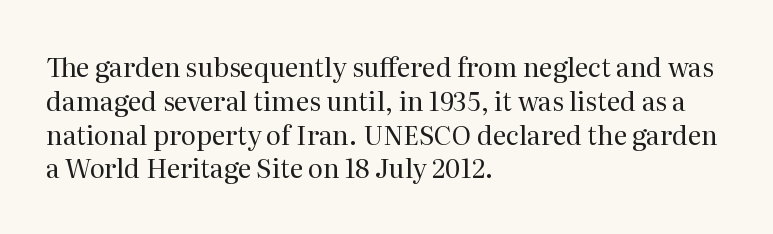
{"italic": "no", "bold": "no", "underline": "no", "align": "left", "line_spacing": "normal", "line_spacing_ratio": 1.3, "letter_spacing": "normal", "letter_spacing_em": 0.0, "glyph_px": 26}
